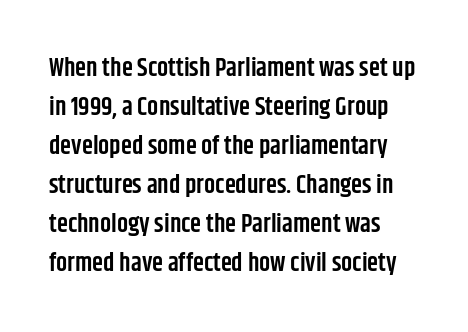
The image shows 25 px text type, upright; set left-aligned, normal line spacing (1.56x), normal letter spacing, not underlined.
